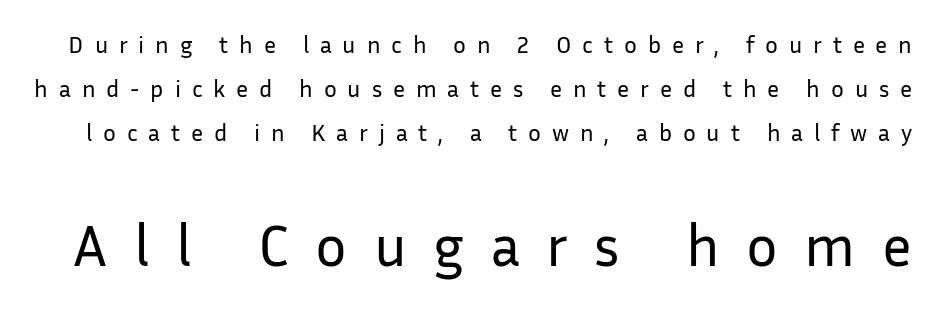
{"serif": "no", "italic": "no", "bold": "no", "weight": "regular", "width": "normal", "stroke_contrast": "low", "x_height": "medium", "monospaced": "no", "underline": "no", "line_spacing_ratio": 1.83, "letter_spacing": "wide", "letter_spacing_em": 0.45, "larger_block": "second", "size_ratio": 2.46, "glyph_px": 59}
